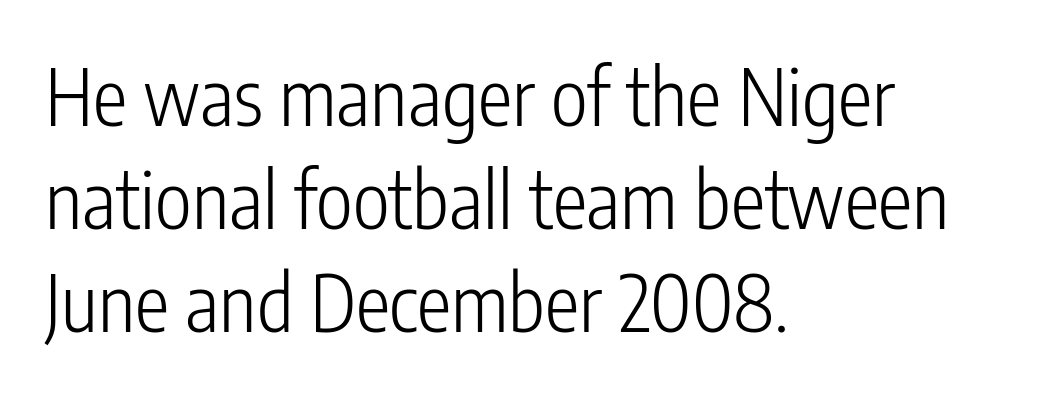
The image shows 78 px light, condensed sans-serif type, upright; set left-aligned, normal line spacing (1.32x), normal letter spacing, not underlined; low stroke contrast and a medium x-height.
